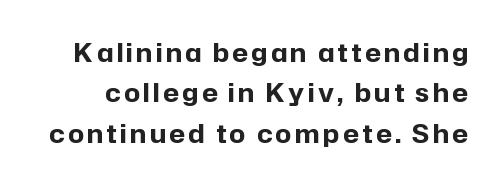
Q: Is the text bold? A: Yes.
Q: Is the text italic (slanted)? A: No, it is upright.
Q: Is the text underlined? A: No.
Q: Is the spacing between lines tight, normal or loose? A: Normal.
